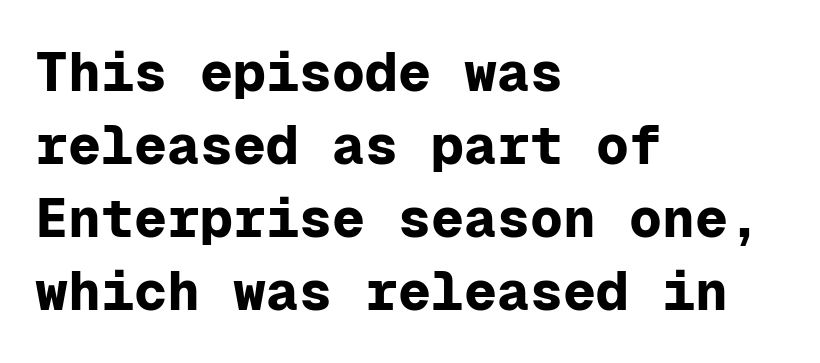
The passage shown stacks its lines at a standard gap. Designer's note — italics off, roman on. Typeset ragged right — the left edge is the straight one. Each letter, wide or thin by design, is forced into the same width here.
